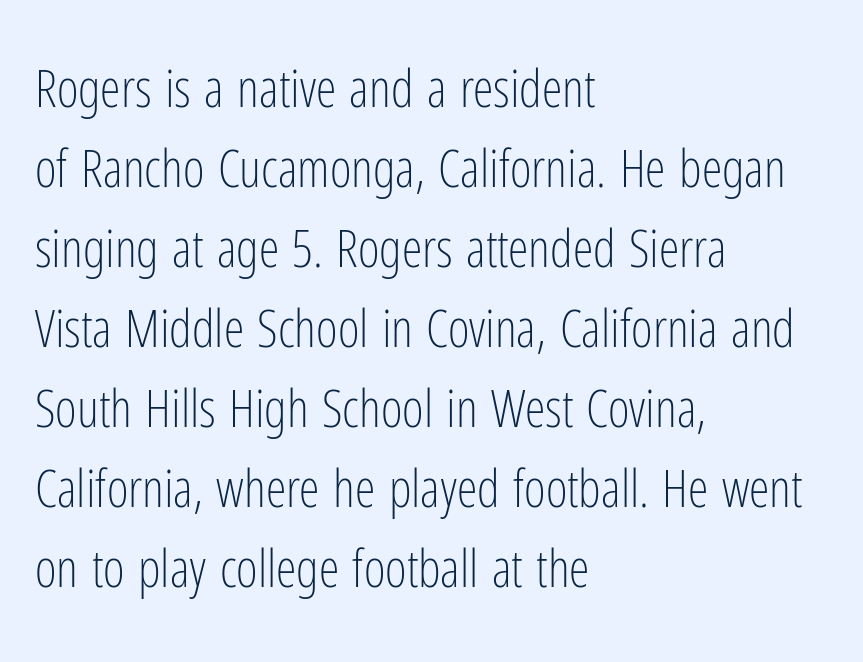
Check under the words: just untouched page. Line beginnings align vertically; line endings do not. Observe the ordinary spacing: letters are neighbours, not strangers. Regarding leading, the lines here are spaced in the standard way.
